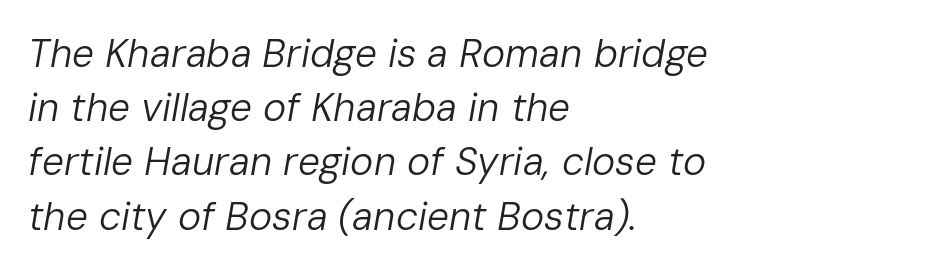
{"italic": "yes", "lean": "right", "slant_degrees": 10, "bold": "no", "weight": "regular", "width": "normal", "stroke_contrast": "low", "x_height": "medium", "monospaced": "no", "underline": "no", "align": "left", "line_spacing": "normal", "line_spacing_ratio": 1.39, "letter_spacing": "normal", "letter_spacing_em": 0.0, "glyph_px": 39}
